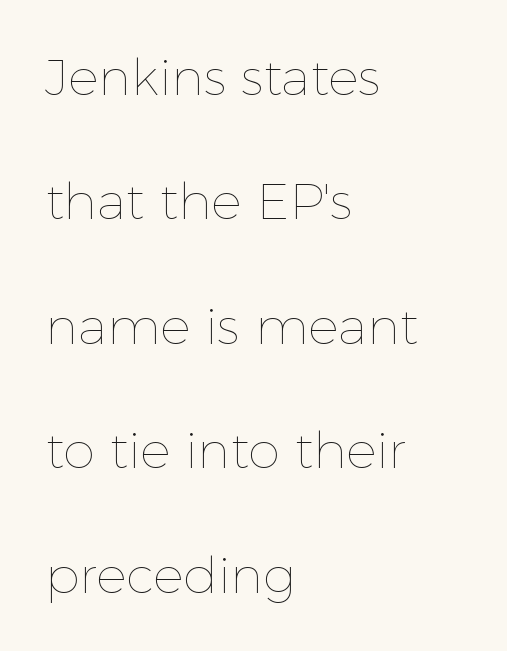
{"italic": "no", "bold": "no", "weight": "thin", "width": "normal", "x_height": "medium", "monospaced": "no", "underline": "no", "align": "left", "line_spacing": "loose", "line_spacing_ratio": 2.44, "letter_spacing": "normal", "letter_spacing_em": 0.0, "glyph_px": 51}
